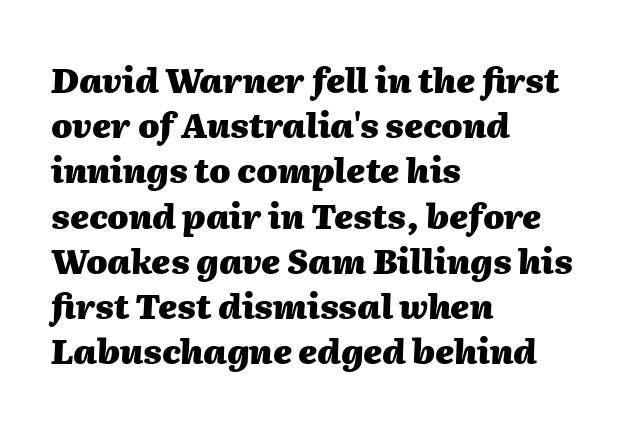
The image shows 34 px heavy type, italic (leaning right); set left-aligned, normal line spacing (1.33x), normal letter spacing, not underlined; medium stroke contrast and a medium x-height.
